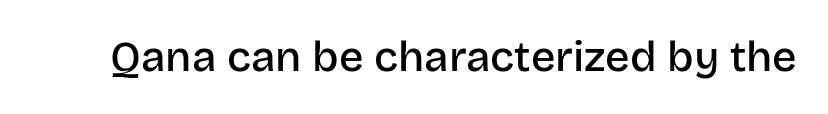
The image shows 43 px semibold sans-serif type, upright; set normal letter spacing, not underlined; low stroke contrast and a large x-height.
